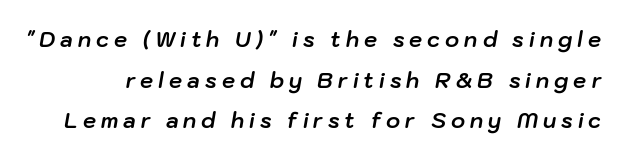
{"italic": "yes", "lean": "right", "slant_degrees": 10, "bold": "yes", "underline": "no", "line_spacing": "loose", "line_spacing_ratio": 1.94, "letter_spacing": "wide", "letter_spacing_em": 0.24, "glyph_px": 21}
